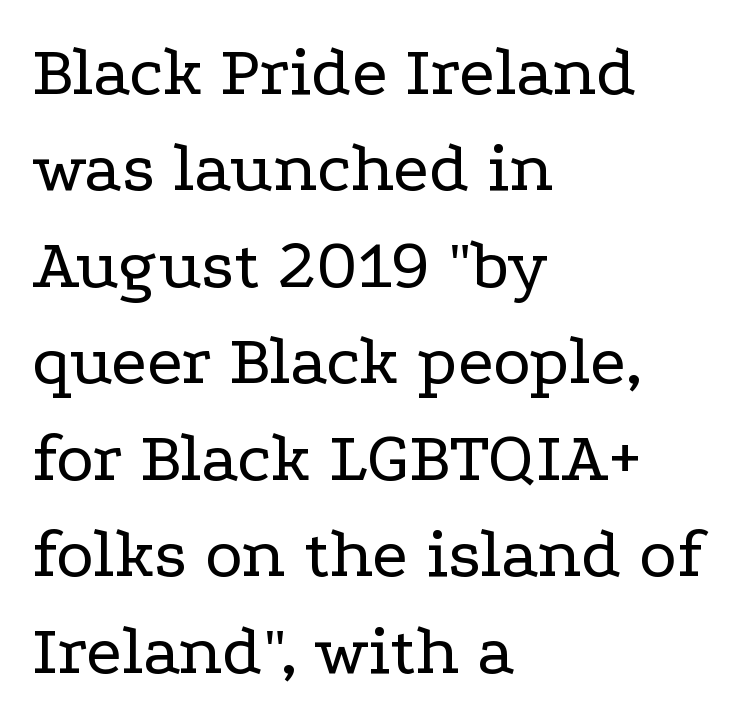
Q: Is the text bold? A: No.
Q: Is the text italic (slanted)? A: No, it is upright.
Q: Is the typeface a serif or a sans-serif typeface? A: Serif.
Q: Is the text underlined? A: No.
Q: How is the paragraph aligned? A: Left-aligned.
Q: Is the spacing between letters normal or unusually wide? A: Normal.
Q: Is the spacing between lines tight, normal or loose? A: Normal.
Q: Width (condensed, normal, or wide)? A: Wide.
Q: Stroke contrast? A: Low.
Q: x-height? A: Medium.
Q: Monospaced? A: No.
